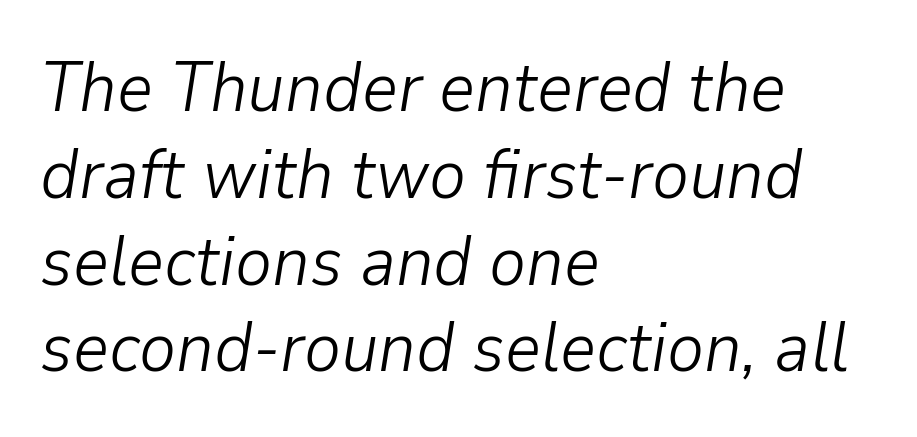
Q: Is the text bold? A: No.
Q: Is the text italic (slanted)? A: Yes, it leans right by about 9 degrees.
Q: Is the text underlined? A: No.
Q: How is the paragraph aligned? A: Left-aligned.
Q: Is the spacing between letters normal or unusually wide? A: Normal.
Q: Width (condensed, normal, or wide)? A: Normal.
Q: Stroke contrast? A: Low.
Q: x-height? A: Medium.
Q: Monospaced? A: No.
